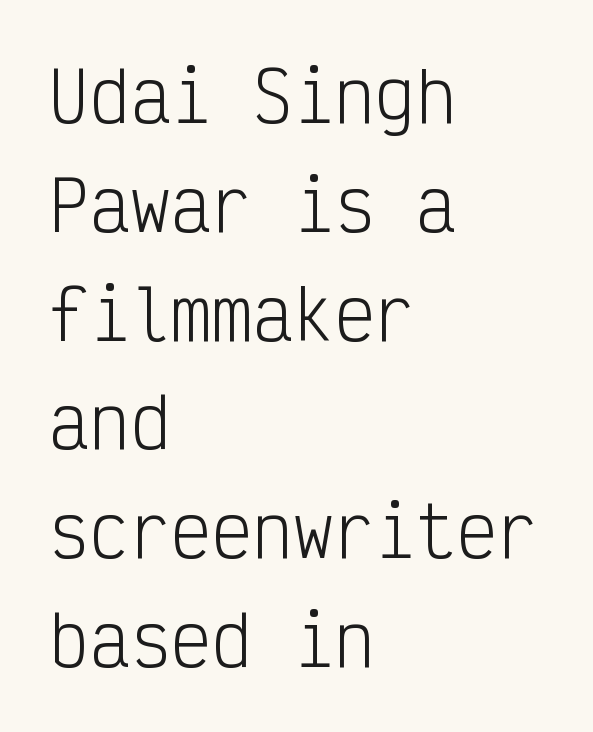
The letters march in equal steps, a hallmark of fixed-pitch type. The passage is arranged the way most books set body copy — flush left. Caption: face not bold, strokes unweighted. When letters stand straight like this, we call the style roman or upright. The glyphs in this specimen are sans serif. Tracking here is standard; glyphs follow each other at the usual distance.
